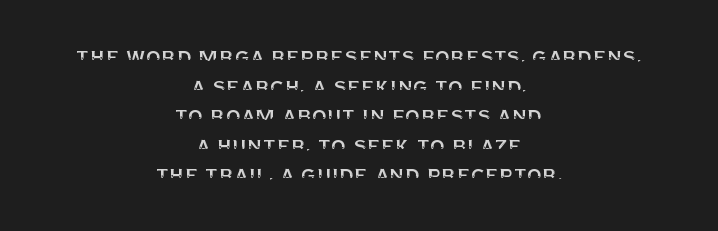
{"italic": "no", "underline": "no", "align": "center", "line_spacing_ratio": 1.23, "letter_spacing": "normal", "letter_spacing_em": 0.0, "glyph_px": 24}
